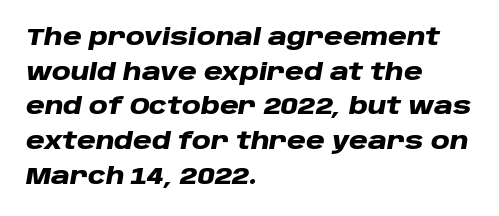
The paragraph shown leans on its left margin. The font's italic variant was chosen for this text. The passage shown is not underscored anywhere. In terms of leading, this rendering sits right in the middle.
